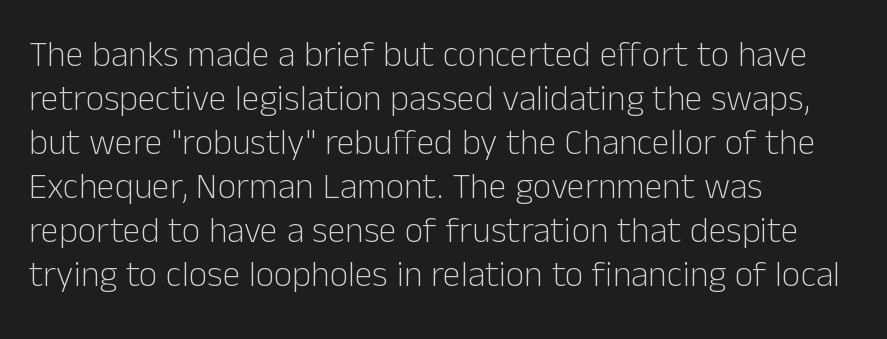
The image shows 36 px light sans-serif type, upright; set left-aligned, line spacing 1.22x, normal letter spacing, not underlined; low stroke contrast and a medium x-height.
